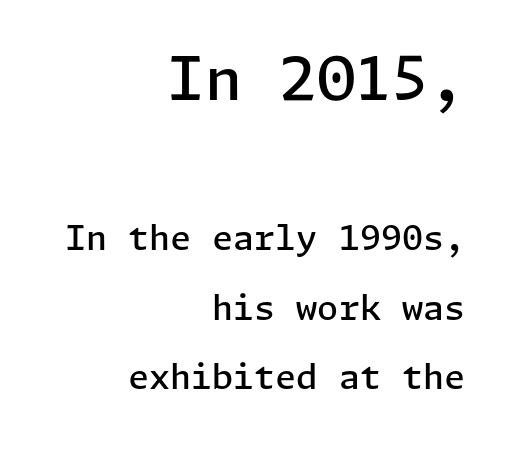
{"serif": "no", "italic": "no", "bold": "semi", "weight": "semibold", "width": "normal", "stroke_contrast": "low", "x_height": "medium", "underline": "no", "align": "right", "line_spacing": "loose", "line_spacing_ratio": 2.04, "letter_spacing": "normal", "letter_spacing_em": 0.0, "larger_block": "first", "size_ratio": 1.76, "glyph_px": 60}
